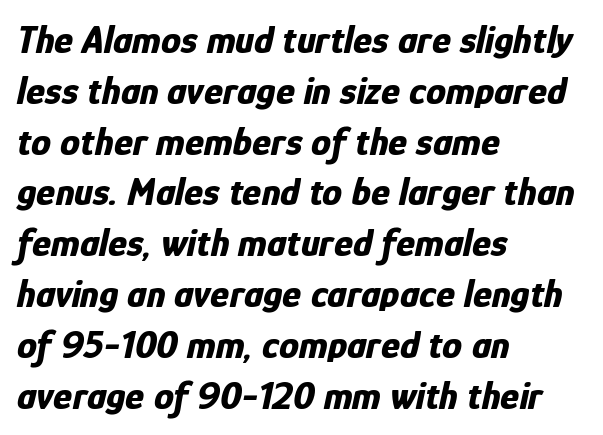
{"italic": "yes", "lean": "right", "slant_degrees": 12, "bold": "yes", "weight": "bold", "width": "condensed", "stroke_contrast": "low", "x_height": "medium", "monospaced": "no", "underline": "no", "align": "left", "line_spacing": "normal", "line_spacing_ratio": 1.27, "letter_spacing": "normal", "letter_spacing_em": 0.0, "glyph_px": 40}
